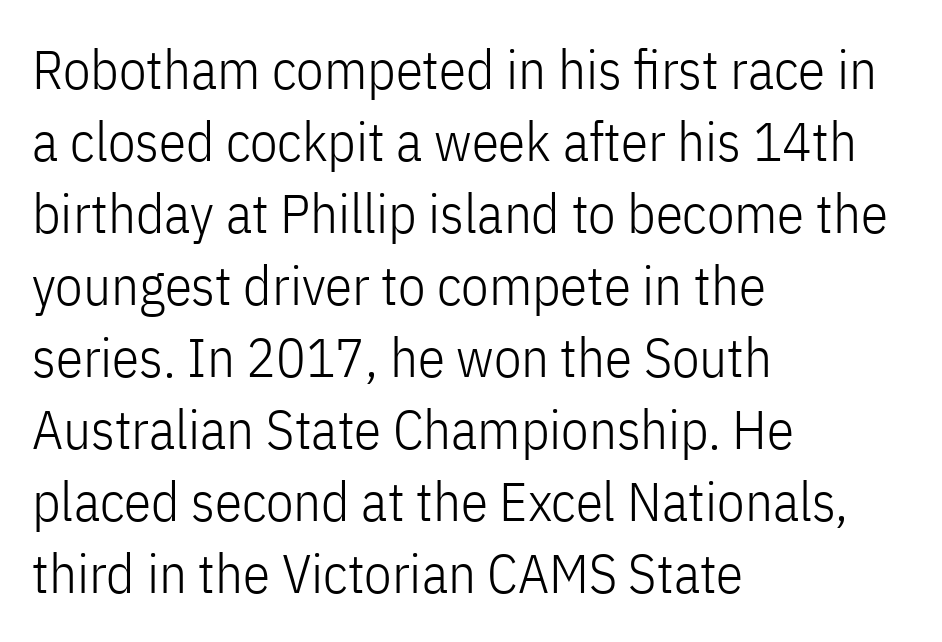
The image shows 55 px light, condensed sans-serif type, upright; set left-aligned, normal line spacing (1.31x), normal letter spacing, not underlined; low stroke contrast and a medium x-height.
